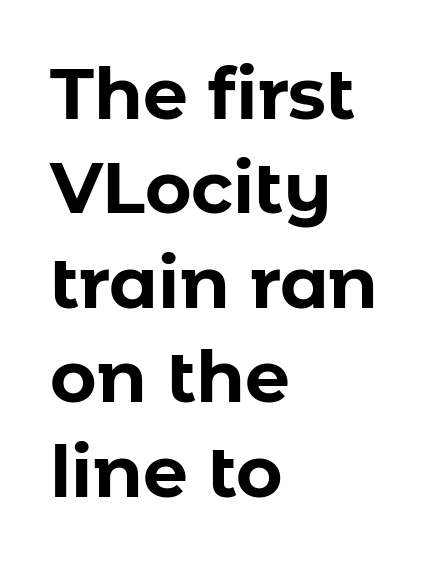
The image shows 71 px bold sans-serif type, upright; set left-aligned, normal line spacing (1.33x), normal letter spacing, not underlined; low stroke contrast and a medium x-height.
